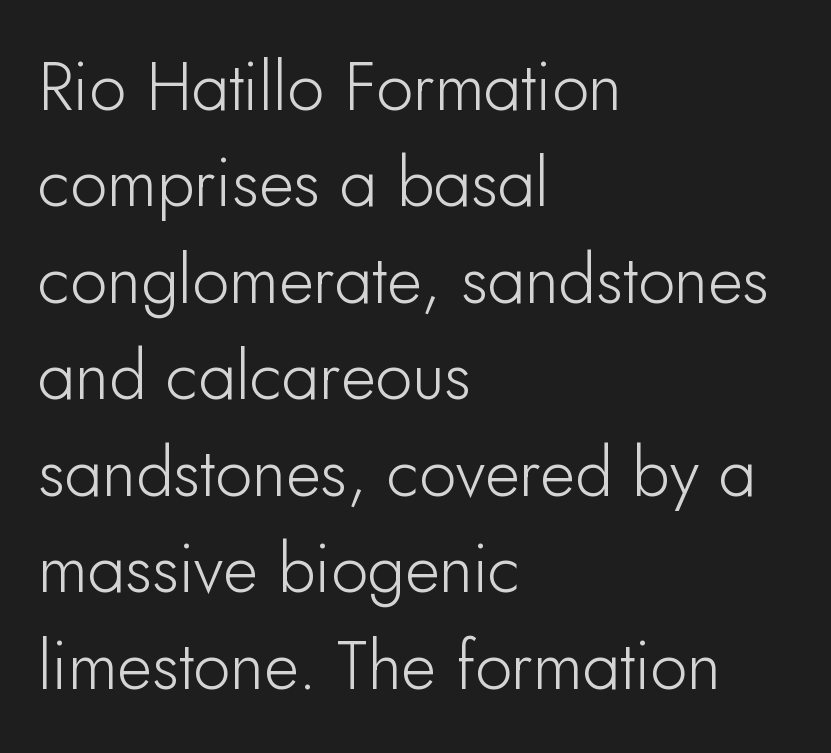
Q: Is the text italic (slanted)? A: No, it is upright.
Q: Is the typeface a serif or a sans-serif typeface? A: Sans-serif.
Q: Is the text underlined? A: No.
Q: How is the paragraph aligned? A: Left-aligned.
Q: Is the spacing between letters normal or unusually wide? A: Normal.
Q: Is the spacing between lines tight, normal or loose? A: Normal.
Q: Width (condensed, normal, or wide)? A: Normal.
Q: Stroke contrast? A: Low.
Q: x-height? A: Small.
Q: Monospaced? A: No.
